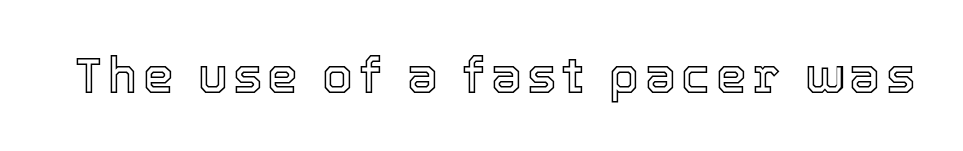
{"italic": "no", "width": "normal", "x_height": "medium", "monospaced": "no", "underline": "no", "glyph_px": 49}
